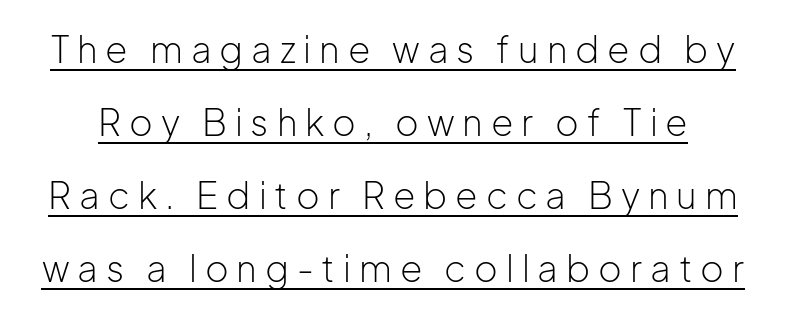
The image shows 36 px light sans-serif type, upright; set loose line spacing (2.03x), unusually wide letter spacing (+0.22 em), underlined; low stroke contrast and a medium x-height.
